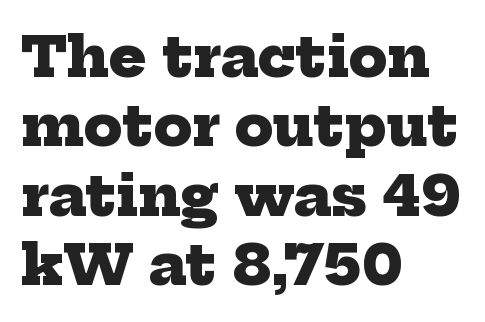
{"serif": "yes", "bold": "yes", "weight": "heavy", "width": "normal", "stroke_contrast": "low", "x_height": "medium", "monospaced": "no", "underline": "no", "align": "left", "line_spacing_ratio": 1.24, "letter_spacing": "normal", "letter_spacing_em": 0.0, "glyph_px": 56}
